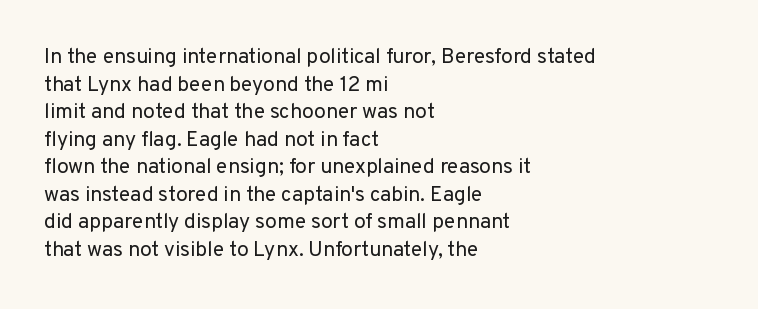
Q: Is the text bold? A: No.
Q: Is the text italic (slanted)? A: No, it is upright.
Q: Is the text underlined? A: No.
Q: How is the paragraph aligned? A: Left-aligned.
Q: Is the spacing between letters normal or unusually wide? A: Normal.
Q: Is the spacing between lines tight, normal or loose? A: Normal.
